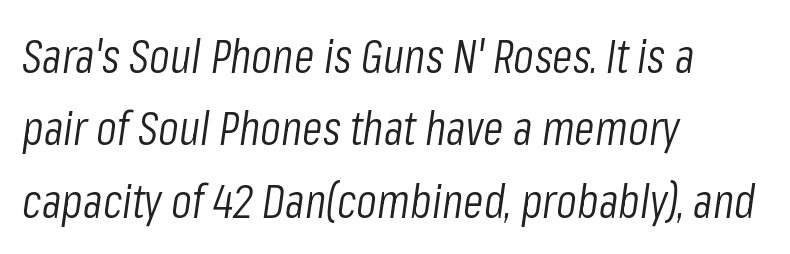
The image shows 47 px light, condensed type, italic (leaning right); set left-aligned, normal line spacing (1.54x), normal letter spacing, not underlined; low stroke contrast and a medium x-height.
